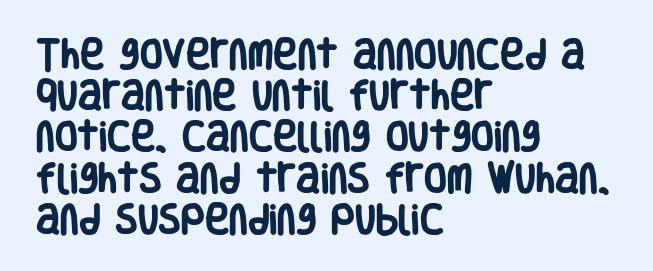
Q: Is the text bold? A: Yes.
Q: Is the text italic (slanted)? A: No, it is upright.
Q: Is the typeface a serif or a sans-serif typeface? A: Sans-serif.
Q: Is the text underlined? A: No.
Q: How is the paragraph aligned? A: Left-aligned.
Q: Is the spacing between letters normal or unusually wide? A: Normal.
Q: Is the spacing between lines tight, normal or loose? A: Normal.
Q: Width (condensed, normal, or wide)? A: Condensed.
Q: Stroke contrast? A: Low.
Q: x-height? A: Large.
Q: Monospaced? A: No.
